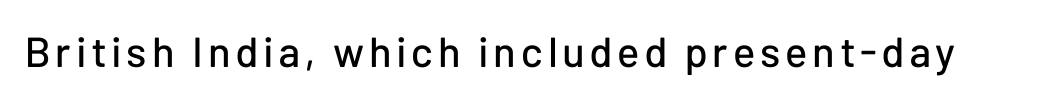
Q: Is the text italic (slanted)? A: No, it is upright.
Q: Is the typeface a serif or a sans-serif typeface? A: Sans-serif.
Q: Is the text underlined? A: No.
Q: Width (condensed, normal, or wide)? A: Normal.
Q: Stroke contrast? A: Low.
Q: x-height? A: Medium.
Q: Monospaced? A: No.
